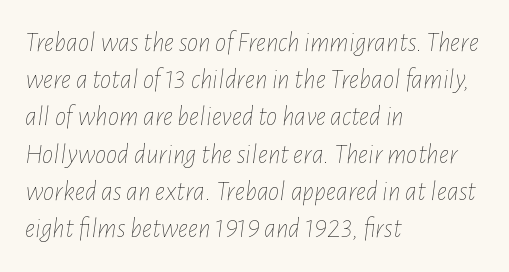
Q: Is the text bold? A: No.
Q: Is the text italic (slanted)? A: Yes, it leans right by about 7 degrees.
Q: Is the text underlined? A: No.
Q: How is the paragraph aligned? A: Left-aligned.
Q: Is the spacing between letters normal or unusually wide? A: Normal.
Q: Is the spacing between lines tight, normal or loose? A: Normal.
Q: Width (condensed, normal, or wide)? A: Condensed.
Q: Stroke contrast? A: Low.
Q: x-height? A: Medium.
Q: Monospaced? A: No.
